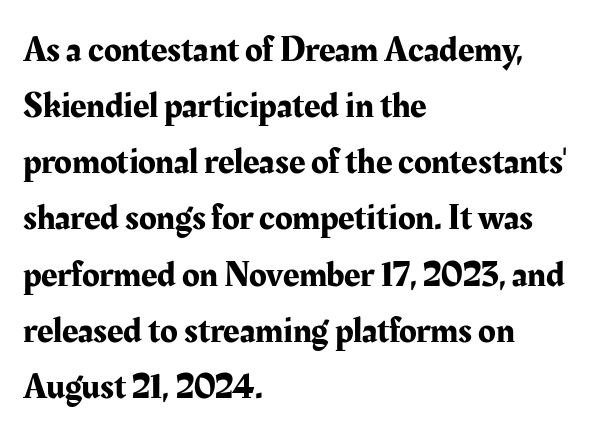
The image shows 36 px serif type, upright; set left-aligned, normal line spacing (1.56x), normal letter spacing, not underlined; medium stroke contrast and a medium x-height.
